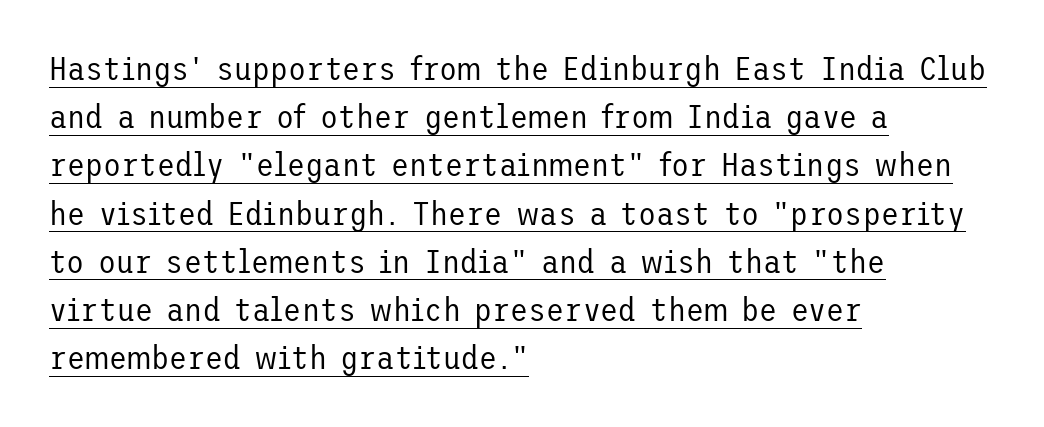
Q: Is the text bold? A: No.
Q: Is the text italic (slanted)? A: No, it is upright.
Q: Is the typeface a serif or a sans-serif typeface? A: Sans-serif.
Q: Is the text underlined? A: Yes.
Q: How is the paragraph aligned? A: Left-aligned.
Q: Is the spacing between letters normal or unusually wide? A: Normal.
Q: Is the spacing between lines tight, normal or loose? A: Normal.
Q: Width (condensed, normal, or wide)? A: Normal.
Q: Stroke contrast? A: Low.
Q: x-height? A: Medium.
